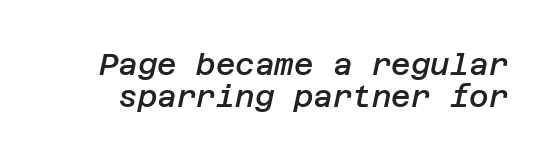
The image shows 30 px semibold type, italic (leaning right); set tight line spacing (1.07x), normal letter spacing, not underlined; low stroke contrast and a large x-height.
